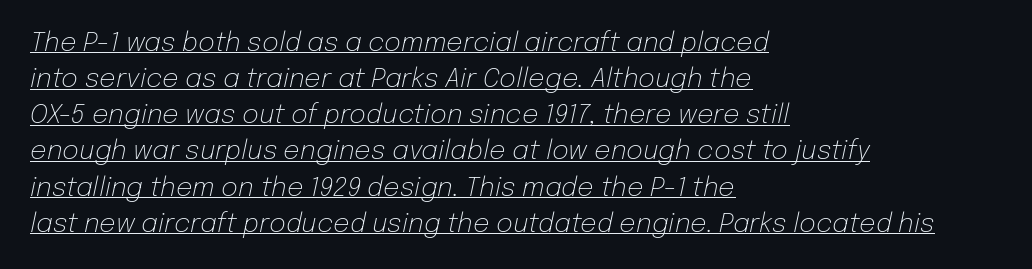
The image shows 26 px text type, italic (leaning right); set left-aligned, normal line spacing (1.39x), normal letter spacing, underlined.
